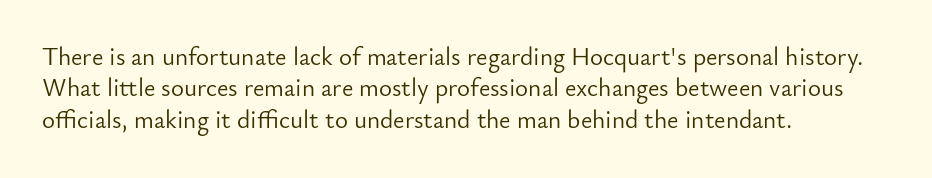
The image shows 25 px text type, upright; set left-aligned, normal line spacing (1.26x), normal letter spacing, not underlined.
